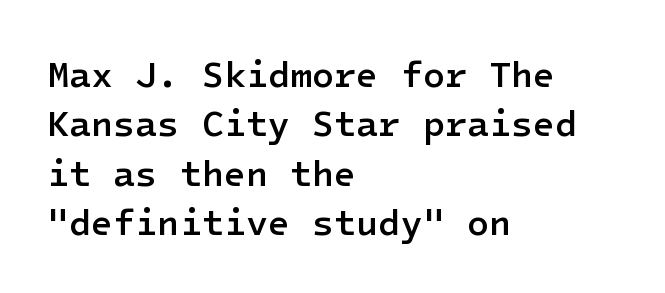
In CSS terms this would be text-align: left. Inter-character spacing is left at the font's built-in metrics. Is there much room between lines? A standard amount, neither cramped nor airy. Nope, not italic — everything's standing straight.
